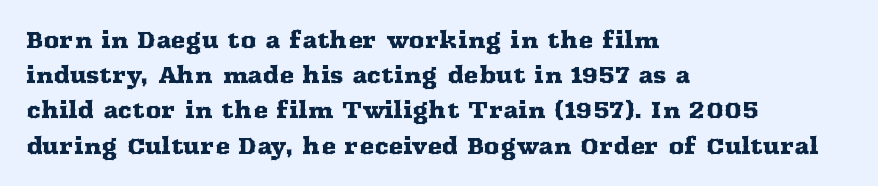
{"italic": "no", "underline": "no", "align": "left", "line_spacing": "normal", "line_spacing_ratio": 1.6, "letter_spacing": "normal", "letter_spacing_em": 0.0, "glyph_px": 22}
